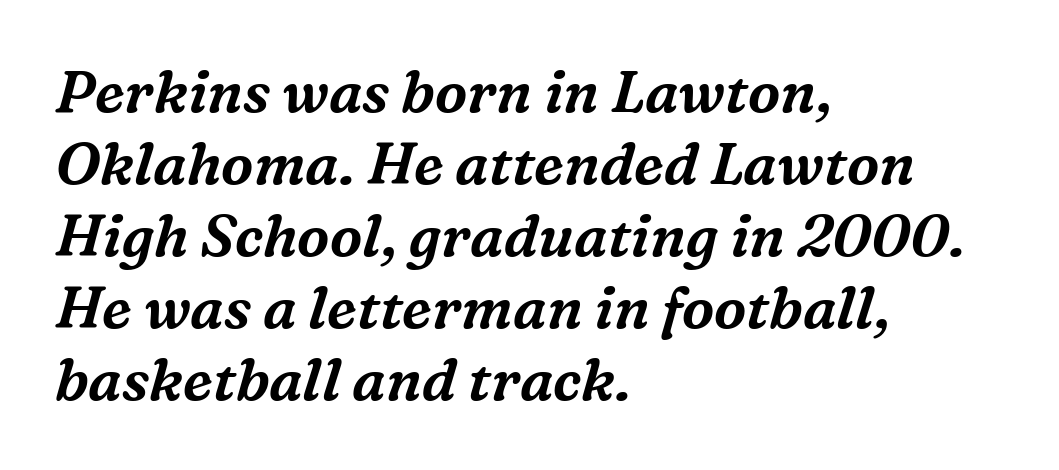
The image shows 58 px serif type, italic (leaning right); set left-aligned, line spacing 1.24x, normal letter spacing, not underlined; medium stroke contrast and a medium x-height.
